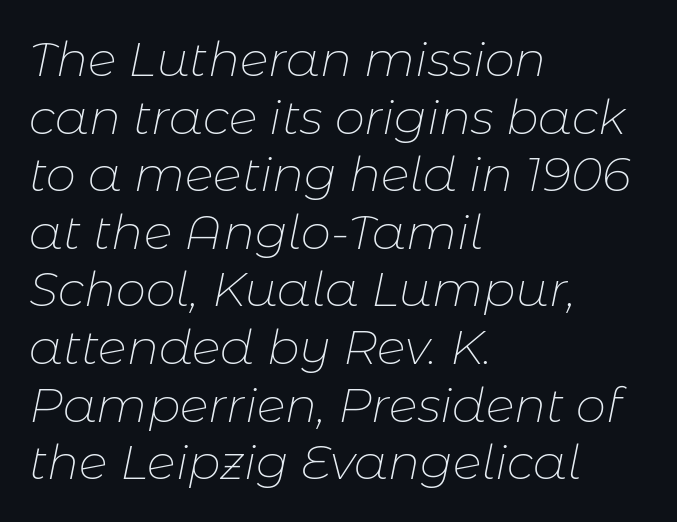
The image shows 48 px thin type, italic (leaning right); set left-aligned, line spacing 1.2x, normal letter spacing, not underlined; low stroke contrast and a medium x-height.
